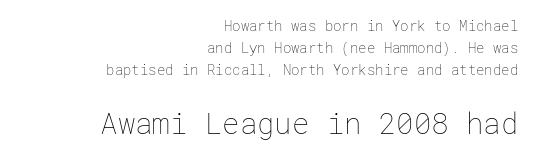
Q: Is the text bold? A: No.
Q: Is the text italic (slanted)? A: No, it is upright.
Q: Is the text underlined? A: No.
Q: How is the paragraph aligned? A: Right-aligned.
Q: Is the spacing between letters normal or unusually wide? A: Normal.
Q: Is the spacing between lines tight, normal or loose? A: Normal.
Q: Which block of text is set in a larger size, the first (top) or the second (bottom)? A: The second (bottom) one.
Q: Width (condensed, normal, or wide)? A: Normal.
Q: Stroke contrast? A: Low.
Q: x-height? A: Medium.
